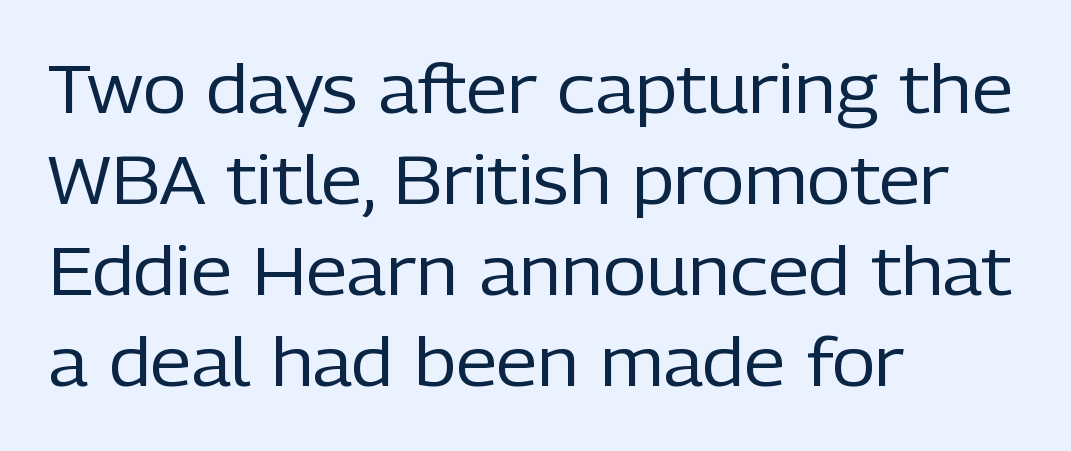
The image shows 67 px regular-weight sans-serif type, upright; set left-aligned, normal line spacing (1.36x), normal letter spacing, not underlined; low stroke contrast and a medium x-height.
